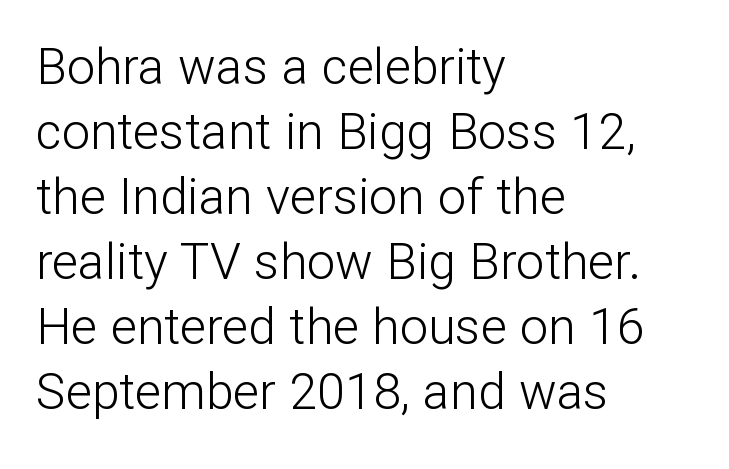
Q: Is the text bold? A: No.
Q: Is the text italic (slanted)? A: No, it is upright.
Q: Is the typeface a serif or a sans-serif typeface? A: Sans-serif.
Q: Is the text underlined? A: No.
Q: How is the paragraph aligned? A: Left-aligned.
Q: Is the spacing between letters normal or unusually wide? A: Normal.
Q: Is the spacing between lines tight, normal or loose? A: Normal.
Q: Width (condensed, normal, or wide)? A: Normal.
Q: Stroke contrast? A: Low.
Q: x-height? A: Medium.
Q: Monospaced? A: No.
